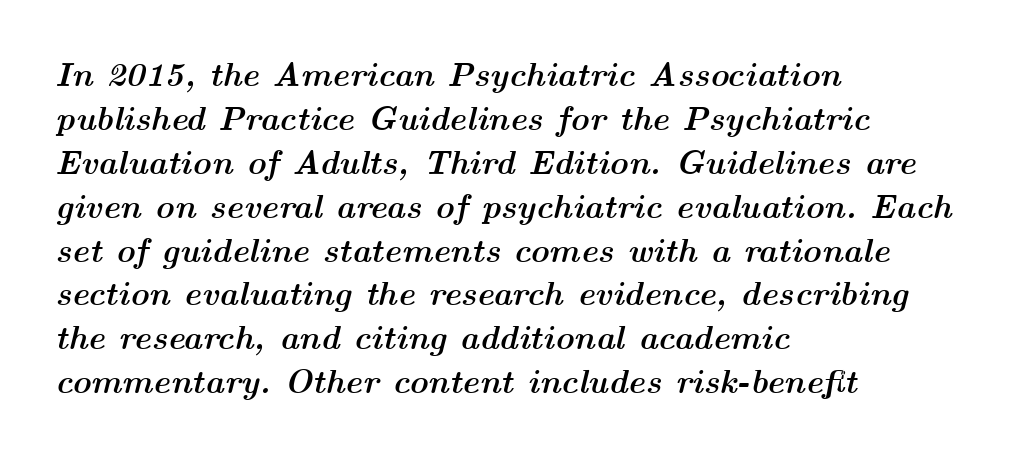
Q: Is the text bold? A: Yes.
Q: Is the text italic (slanted)? A: Yes, it leans right by about 14 degrees.
Q: Is the text underlined? A: No.
Q: How is the paragraph aligned? A: Left-aligned.
Q: Is the spacing between letters normal or unusually wide? A: Normal.
Q: Is the spacing between lines tight, normal or loose? A: Normal.
Q: Width (condensed, normal, or wide)? A: Wide.
Q: Stroke contrast? A: Medium.
Q: x-height? A: Medium.
Q: Monospaced? A: No.
